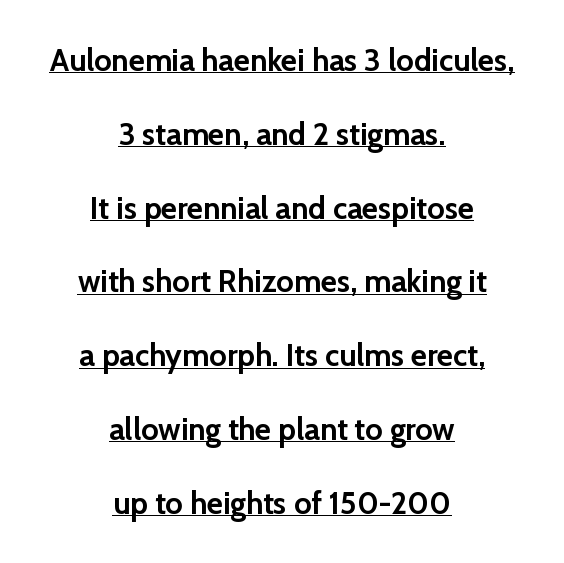
{"serif": "no", "italic": "no", "bold": "yes", "weight": "semibold", "width": "normal", "stroke_contrast": "low", "x_height": "medium", "monospaced": "no", "underline": "yes", "align": "center", "line_spacing": "loose", "line_spacing_ratio": 2.38, "letter_spacing": "normal", "letter_spacing_em": 0.0, "glyph_px": 31}
